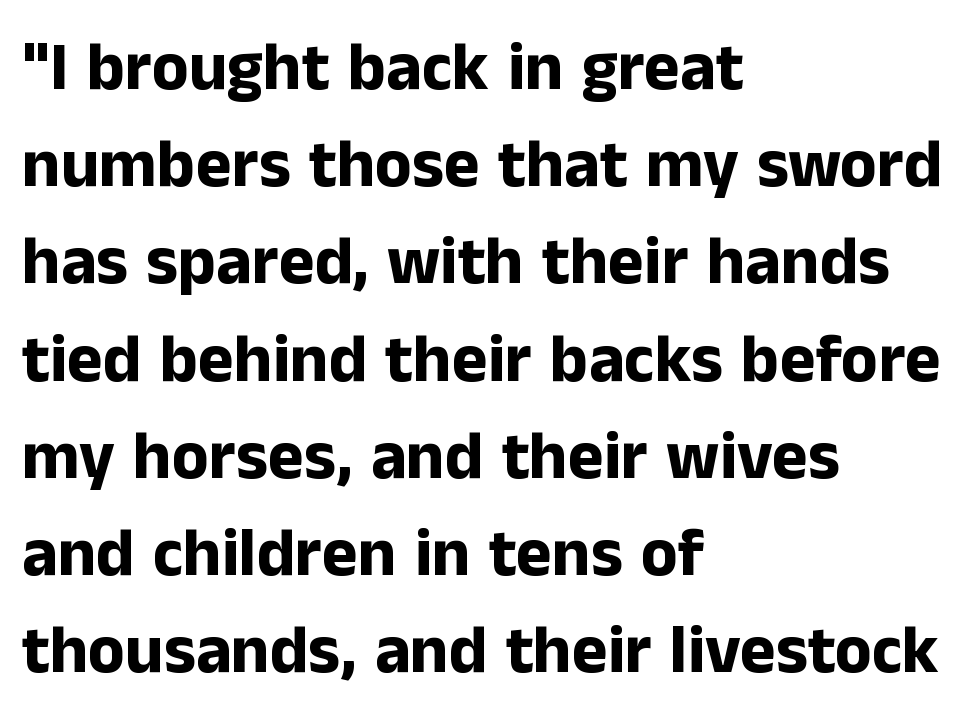
{"serif": "no", "italic": "no", "bold": "yes", "weight": "bold", "width": "normal", "stroke_contrast": "low", "x_height": "medium", "monospaced": "no", "underline": "no", "align": "left", "line_spacing": "normal", "line_spacing_ratio": 1.43, "letter_spacing": "normal", "letter_spacing_em": 0.0, "glyph_px": 68}
